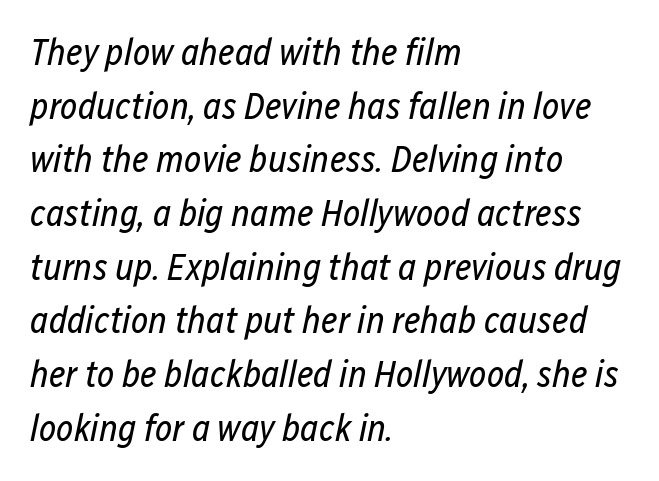
Q: Is the text bold? A: No.
Q: Is the text italic (slanted)? A: Yes, it leans right by about 12 degrees.
Q: Is the text underlined? A: No.
Q: How is the paragraph aligned? A: Left-aligned.
Q: Is the spacing between letters normal or unusually wide? A: Normal.
Q: Is the spacing between lines tight, normal or loose? A: Normal.
Q: Width (condensed, normal, or wide)? A: Condensed.
Q: Stroke contrast? A: Low.
Q: x-height? A: Medium.
Q: Monospaced? A: No.
